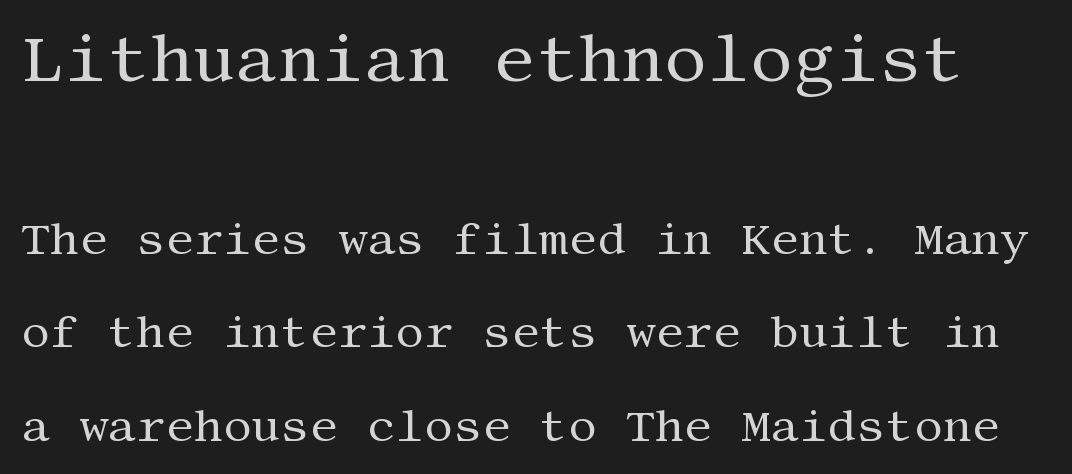
Q: Is the text bold? A: No.
Q: Is the text italic (slanted)? A: No, it is upright.
Q: Is the typeface a serif or a sans-serif typeface? A: Serif.
Q: Is the text underlined? A: No.
Q: Is the spacing between letters normal or unusually wide? A: Normal.
Q: Is the spacing between lines tight, normal or loose? A: Loose.
Q: Which block of text is set in a larger size, the first (top) or the second (bottom)? A: The first (top) one.
Q: Width (condensed, normal, or wide)? A: Normal.
Q: Stroke contrast? A: Medium.
Q: x-height? A: Large.
